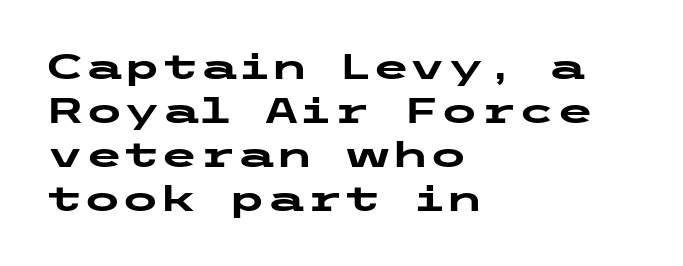
The typesetting leans heavy: a genuine bold. Words float on clear page, feet unadorned. The compositor pushed each line to the left boundary. The type sits square on the baseline with zero lean. Line spacing here is normal.
